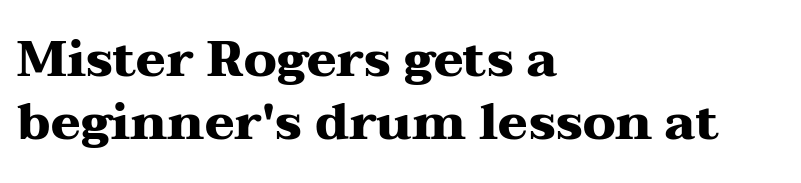
The image shows 50 px heavy, wide serif type, upright; set left-aligned, normal line spacing (1.26x), normal letter spacing, not underlined; medium stroke contrast and a medium x-height.
